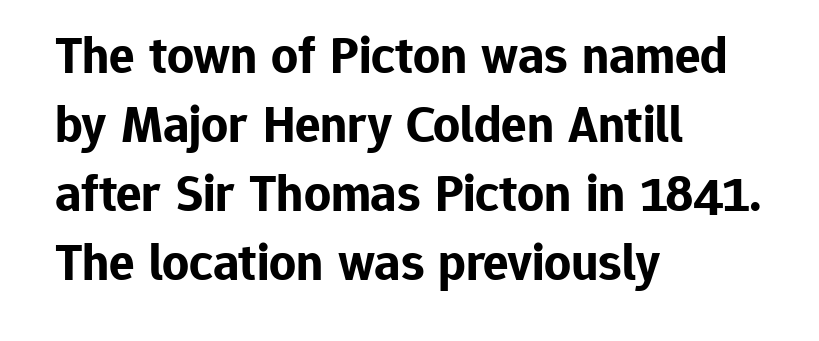
The image shows 53 px bold sans-serif type, upright; set left-aligned, normal line spacing (1.3x), normal letter spacing, not underlined; low stroke contrast and a medium x-height.
